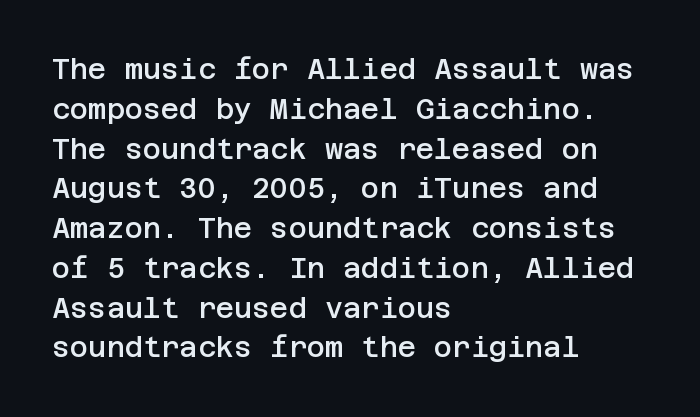
{"serif": "no", "italic": "no", "bold": "semi", "weight": "semibold", "width": "normal", "stroke_contrast": "low", "x_height": "large", "underline": "no", "align": "left", "line_spacing": "normal", "line_spacing_ratio": 1.42, "letter_spacing": "normal", "letter_spacing_em": 0.0, "glyph_px": 28}
